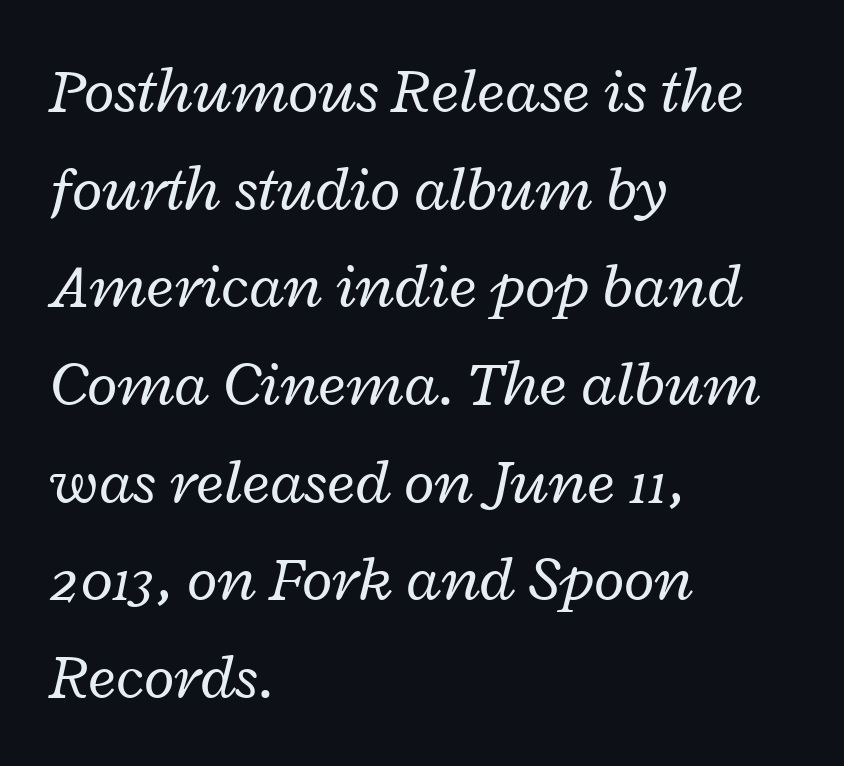
Q: Is the text bold? A: No.
Q: Is the text italic (slanted)? A: Yes, it leans right by about 12 degrees.
Q: Is the text underlined? A: No.
Q: How is the paragraph aligned? A: Left-aligned.
Q: Is the spacing between letters normal or unusually wide? A: Normal.
Q: Is the spacing between lines tight, normal or loose? A: Normal.
Q: Width (condensed, normal, or wide)? A: Wide.
Q: Stroke contrast? A: Low.
Q: x-height? A: Medium.
Q: Monospaced? A: No.
